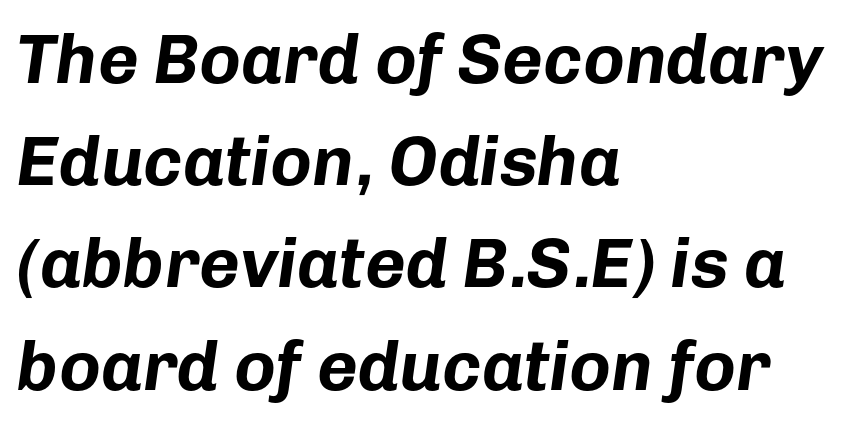
{"italic": "yes", "lean": "right", "slant_degrees": 8, "bold": "yes", "weight": "bold", "width": "normal", "stroke_contrast": "low", "x_height": "medium", "monospaced": "no", "underline": "no", "align": "left", "line_spacing": "normal", "line_spacing_ratio": 1.46, "letter_spacing": "normal", "letter_spacing_em": 0.0, "glyph_px": 70}
